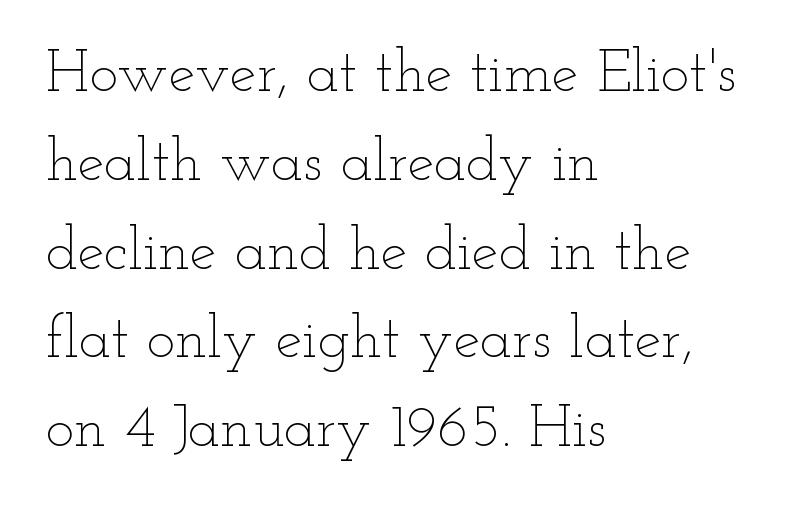
The type is set solid horizontally, with unmodified tracking. Quick note: interline space is typical. The baseline area is clear. In CSS terms this would be text-align: left. Character widths vary here, with narrow letters taking less room than wide ones. The cut favours lightness, reaching ordinary text weight at its darkest.
